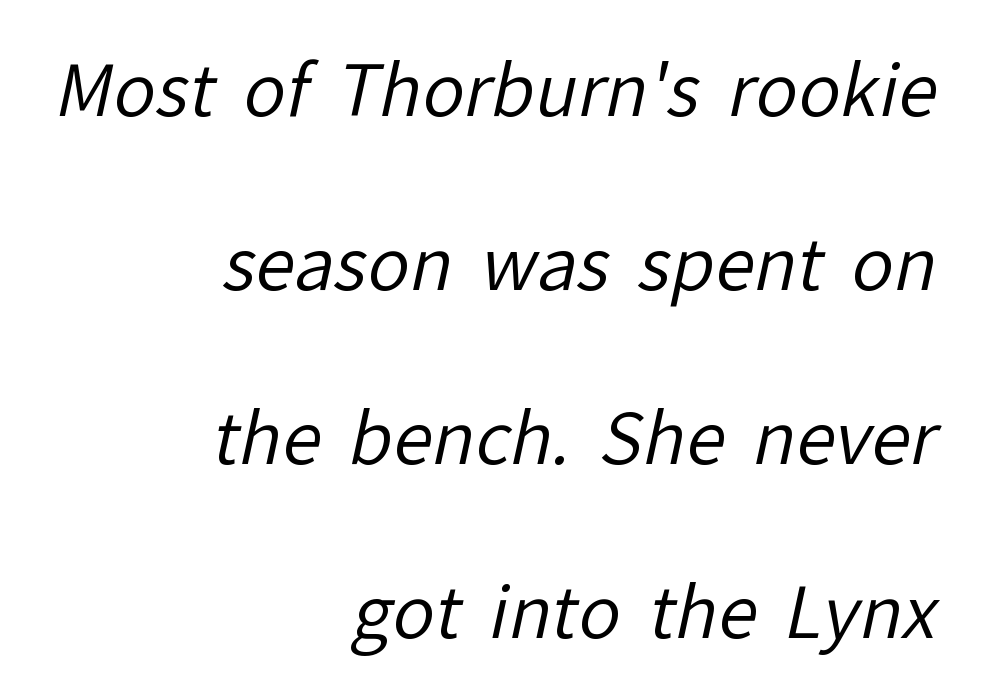
{"serif": "no", "bold": "no", "weight": "regular", "width": "normal", "stroke_contrast": "low", "x_height": "medium", "monospaced": "no", "underline": "no", "align": "right", "line_spacing": "loose", "line_spacing_ratio": 2.45, "letter_spacing": "normal", "letter_spacing_em": 0.0, "glyph_px": 71}
